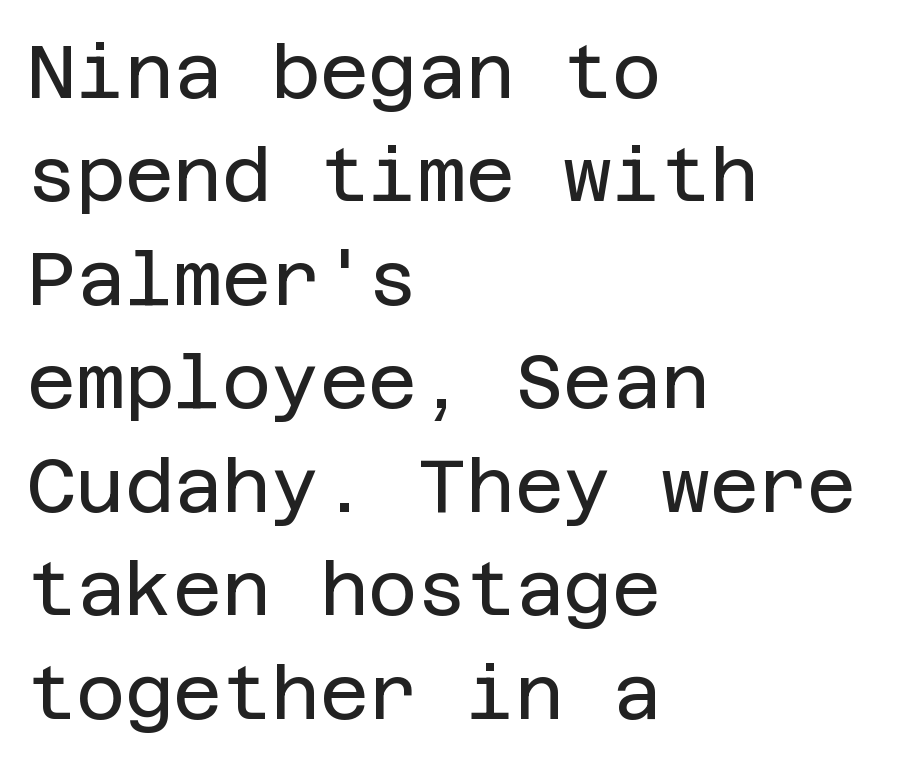
The lines in this sample share a left origin and differ only in where they stop. Decoration check: the copy has no underline. In terms of letterspacing, this is plain default setting. The text was rendered using a sans face with plain stroke endings. No italicization has been applied; the sample stays upright. The vertical gap from one line to the next is medium.
